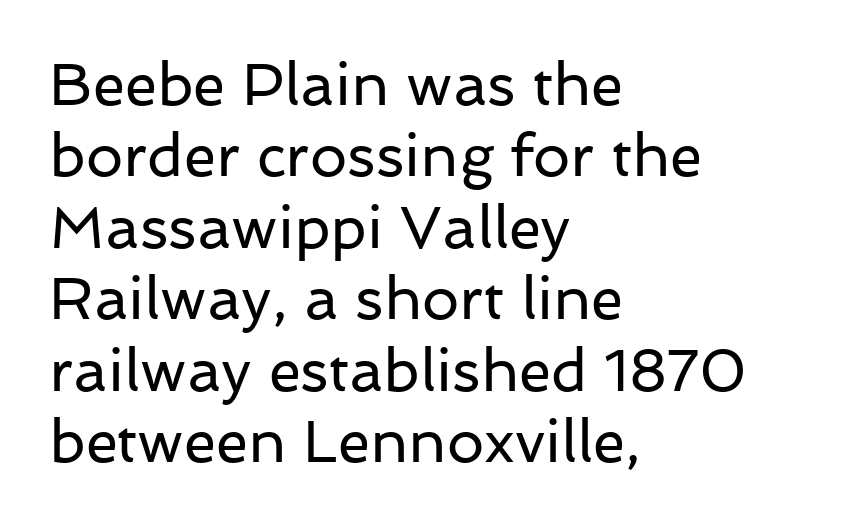
Line starts are locked; line ends wander. Note: no serifs on the glyphs. This sample has the flowing, uneven cadence of proportional lettering. The cut favours lightness, reaching ordinary text weight at its darkest. The font's upright variant was chosen for this text.
